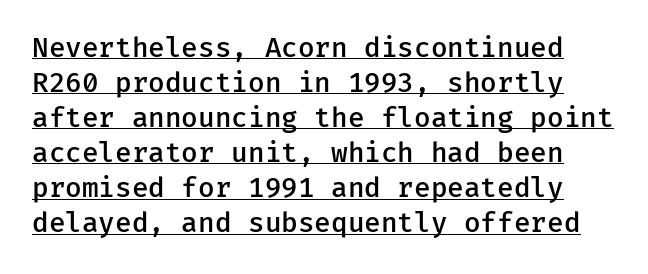
The image shows 27 px text type, upright; set normal line spacing (1.3x), normal letter spacing, underlined.
